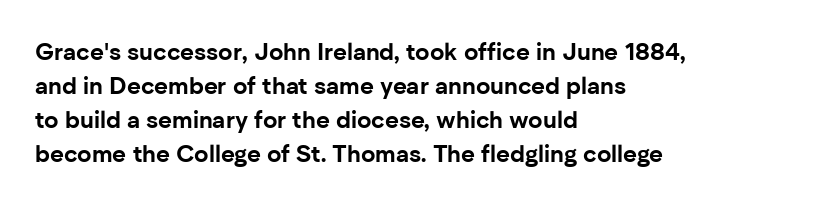
Check under the words: just untouched page. The lettering stays uniformly vertical, giving the passage a roman look. Does the weight exceed regular? Yes, all the way to bold. Leading: standard.
